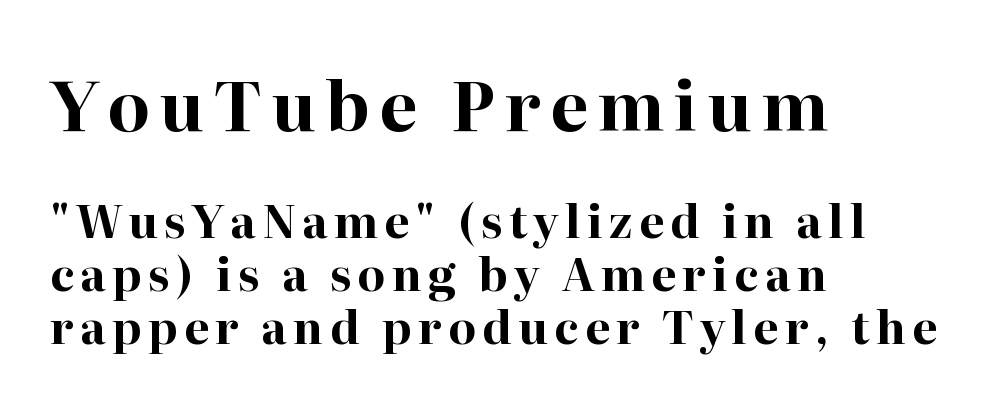
The image shows 68 px bold serif type, upright; set left-aligned, line spacing 1.18x, not underlined; the first (top) block is 1.51x larger; high stroke contrast and a medium x-height.
